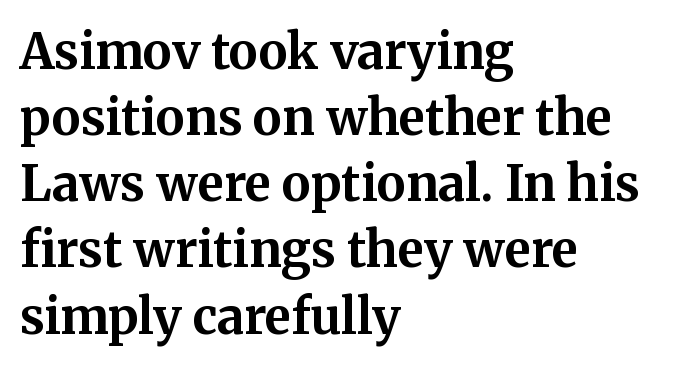
The image shows 49 px bold serif type, upright; set left-aligned, normal line spacing (1.35x), normal letter spacing, not underlined; medium stroke contrast and a medium x-height.
